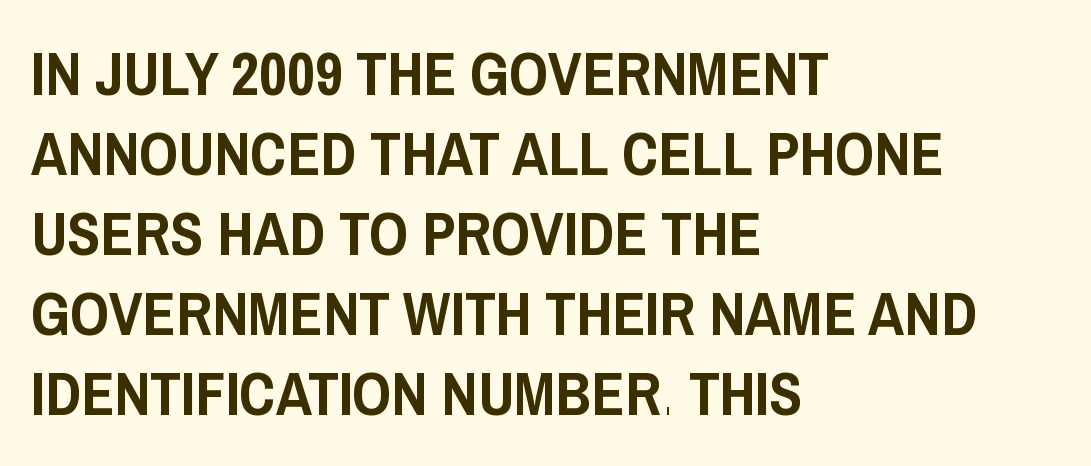
The image shows 61 px condensed sans-serif type, upright; set left-aligned, normal line spacing (1.31x), normal letter spacing, not underlined; low stroke contrast and a large x-height.
